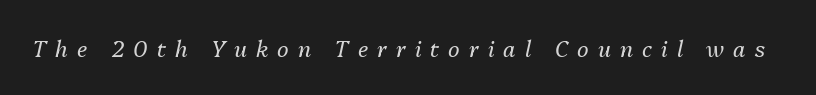
{"italic": "yes", "lean": "right", "slant_degrees": 13, "bold": "no", "underline": "no", "letter_spacing": "wide", "letter_spacing_em": 0.41, "glyph_px": 22}
